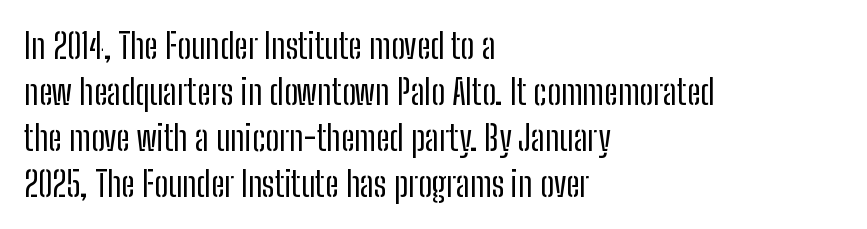
Q: Is the text bold? A: No.
Q: Is the text italic (slanted)? A: No, it is upright.
Q: Is the typeface a serif or a sans-serif typeface? A: Sans-serif.
Q: Is the text underlined? A: No.
Q: How is the paragraph aligned? A: Left-aligned.
Q: Is the spacing between letters normal or unusually wide? A: Normal.
Q: Is the spacing between lines tight, normal or loose? A: Normal.
Q: Width (condensed, normal, or wide)? A: Condensed.
Q: Stroke contrast? A: Low.
Q: x-height? A: Medium.
Q: Monospaced? A: No.
